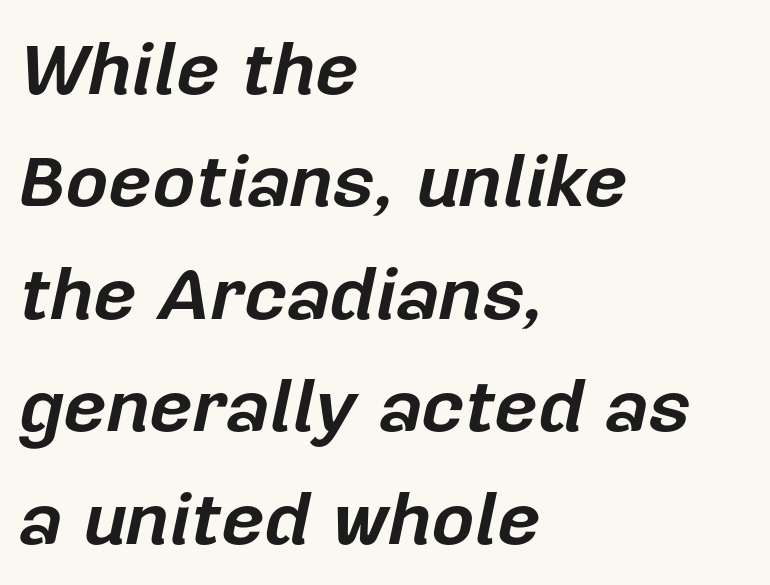
Q: Is the text bold? A: Yes.
Q: Is the text italic (slanted)? A: Yes, it leans right by about 12 degrees.
Q: Is the text underlined? A: No.
Q: How is the paragraph aligned? A: Left-aligned.
Q: Is the spacing between letters normal or unusually wide? A: Normal.
Q: Is the spacing between lines tight, normal or loose? A: Normal.
Q: Width (condensed, normal, or wide)? A: Normal.
Q: Stroke contrast? A: Low.
Q: x-height? A: Medium.
Q: Monospaced? A: No.
